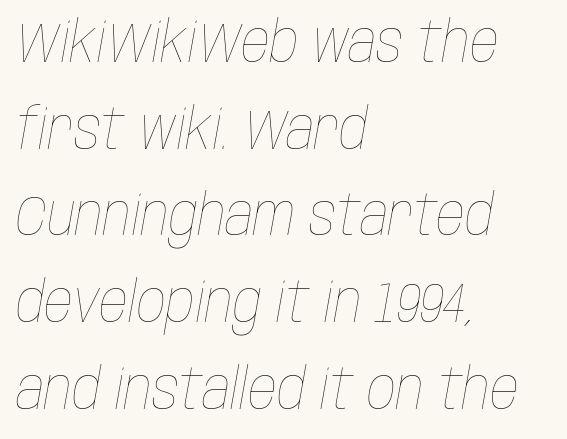
The image shows 57 px thin, condensed type, italic (leaning right); set left-aligned, normal line spacing (1.52x), normal letter spacing, not underlined; low stroke contrast and a large x-height.
